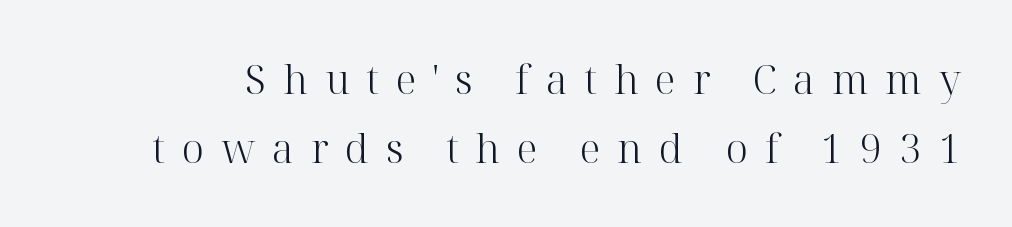
The image shows 40 px light serif type, upright; set line spacing 1.73x, unusually wide letter spacing (+0.42 em), not underlined; high stroke contrast and a medium x-height.
